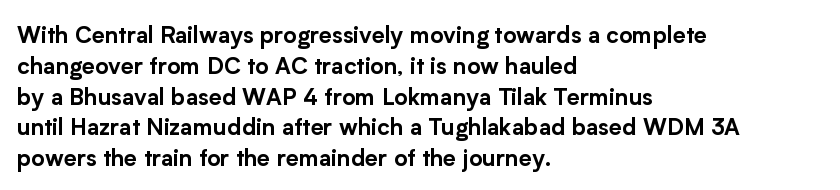
{"italic": "no", "underline": "no", "align": "left", "line_spacing": "normal", "line_spacing_ratio": 1.34, "letter_spacing": "normal", "letter_spacing_em": 0.0, "glyph_px": 23}
